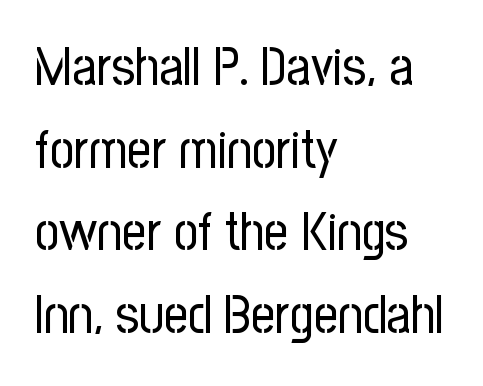
The image shows 53 px regular-weight, condensed sans-serif type, upright; set left-aligned, normal line spacing (1.56x), normal letter spacing, not underlined; low stroke contrast and a medium x-height.
